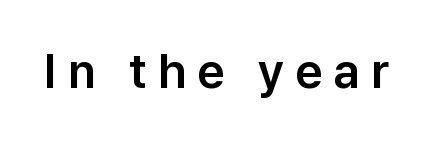
A roman cut, with each character standing at attention. These lines are composed in type without serifs. Beneath every word, the page is bare. Is the letter spacing exaggerated? Yes — the characters are pushed far apart.
